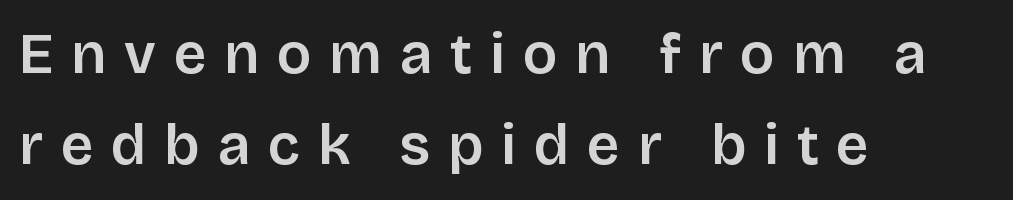
The image shows 57 px semibold sans-serif type, upright; set left-aligned, normal line spacing (1.6x), unusually wide letter spacing (+0.31 em), not underlined; low stroke contrast and a large x-height.
